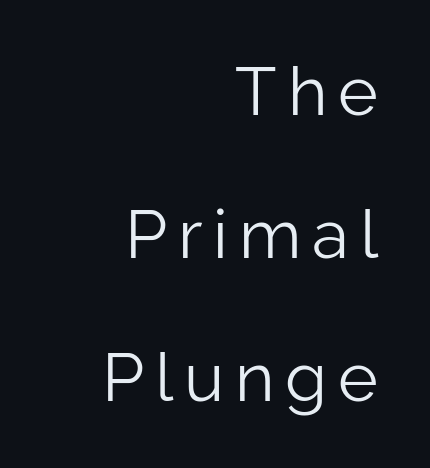
The image shows 68 px light sans-serif type, upright; set right-aligned, loose line spacing (2.1x), not underlined; low stroke contrast and a medium x-height.
